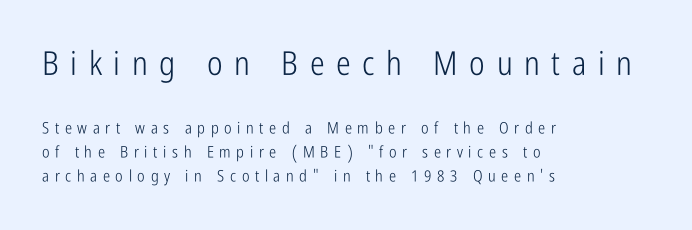
The image shows 33 px light, condensed sans-serif type, upright; set left-aligned, normal line spacing (1.48x), unusually wide letter spacing (+0.35 em), not underlined; the first (top) block is 2.06x larger; low stroke contrast and a medium x-height.
